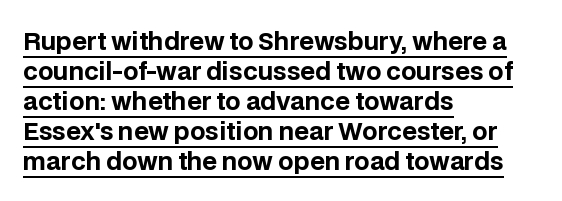
{"italic": "no", "bold": "yes", "underline": "yes", "align": "left", "line_spacing": "normal", "line_spacing_ratio": 1.25, "letter_spacing": "normal", "letter_spacing_em": 0.0, "glyph_px": 24}
